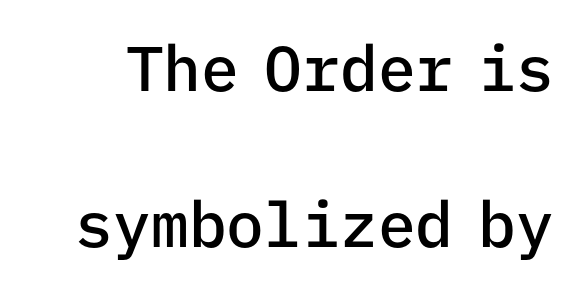
The image shows 63 px semibold sans-serif type, upright, monospaced; set loose line spacing (2.48x), normal letter spacing, not underlined; low stroke contrast and a medium x-height.
